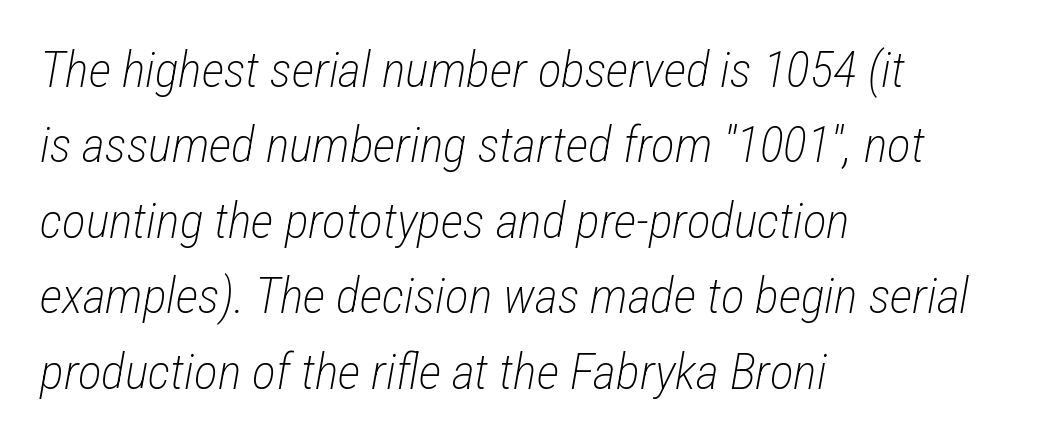
{"italic": "yes", "lean": "right", "slant_degrees": 12, "bold": "no", "weight": "light", "width": "condensed", "stroke_contrast": "low", "x_height": "medium", "monospaced": "no", "underline": "no", "align": "left", "line_spacing": "normal", "line_spacing_ratio": 1.51, "letter_spacing": "normal", "letter_spacing_em": 0.0, "glyph_px": 50}
